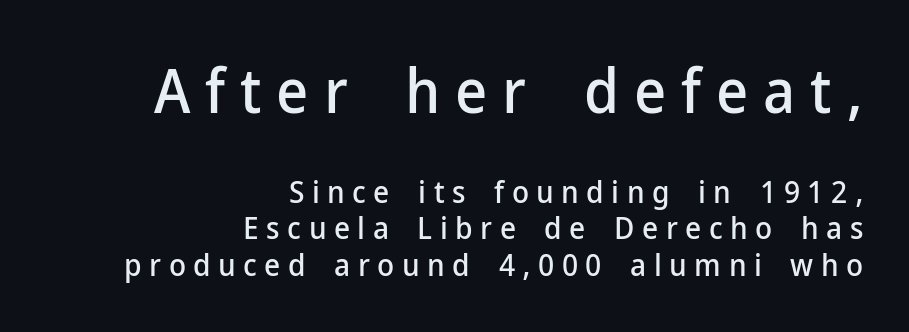
The image shows 62 px sans-serif type, upright; set right-aligned, line spacing 1.18x, unusually wide letter spacing (+0.24 em), not underlined; the first (top) block is 2.0x larger; low stroke contrast and a medium x-height.
